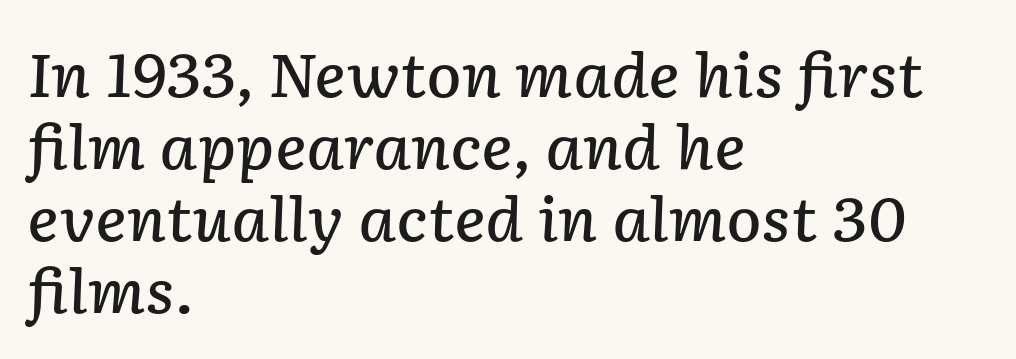
{"italic": "yes", "lean": "right", "slant_degrees": 2, "bold": "semi", "weight": "semibold", "width": "normal", "stroke_contrast": "low", "x_height": "medium", "monospaced": "no", "underline": "no", "align": "left", "line_spacing_ratio": 1.22, "letter_spacing": "normal", "letter_spacing_em": 0.0, "glyph_px": 59}
